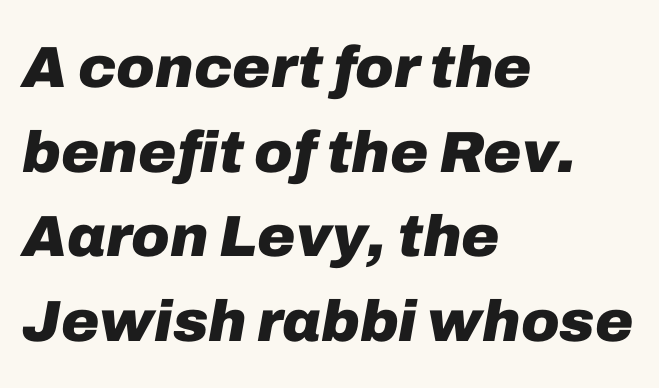
{"italic": "yes", "lean": "right", "slant_degrees": 10, "bold": "yes", "weight": "heavy", "width": "normal", "stroke_contrast": "low", "x_height": "medium", "monospaced": "no", "underline": "no", "align": "left", "line_spacing": "normal", "line_spacing_ratio": 1.46, "letter_spacing": "normal", "letter_spacing_em": 0.0, "glyph_px": 58}
